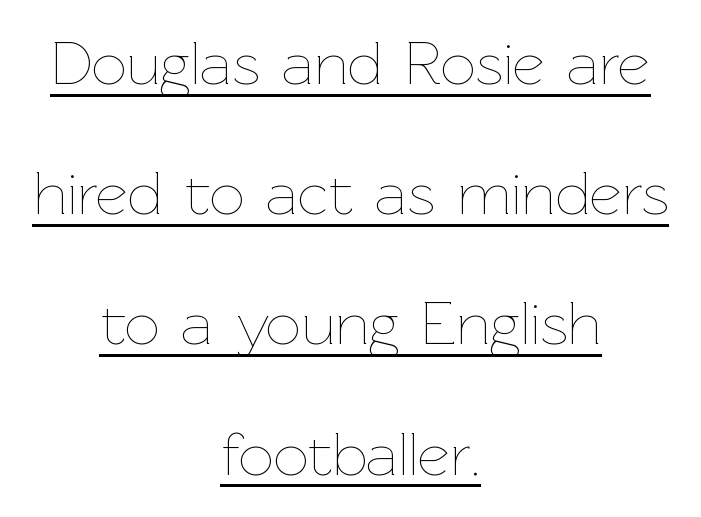
The image shows 62 px thin type, upright; set centered, loose line spacing (2.1x), normal letter spacing, underlined; low stroke contrast and a medium x-height.
